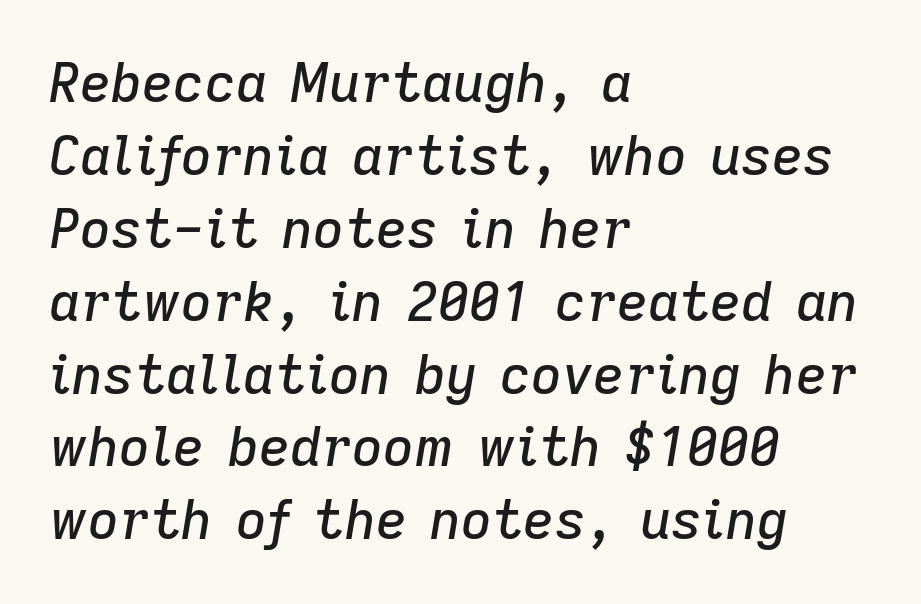
Q: Is the text italic (slanted)? A: Yes, it leans right by about 9 degrees.
Q: Is the text underlined? A: No.
Q: How is the paragraph aligned? A: Left-aligned.
Q: Is the spacing between letters normal or unusually wide? A: Normal.
Q: Is the spacing between lines tight, normal or loose? A: Normal.
Q: Width (condensed, normal, or wide)? A: Normal.
Q: Stroke contrast? A: Low.
Q: x-height? A: Medium.
Q: Monospaced? A: No.
